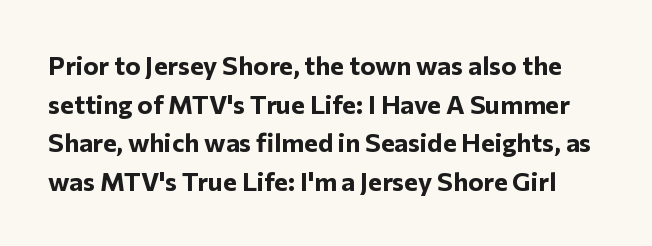
The rows are spaced the way most documents space them. In terms of letterspacing, this is plain default setting. Ascenders rise straight up at ninety degrees. The baseline area is clear. Typographic density is high because the face is bold.
